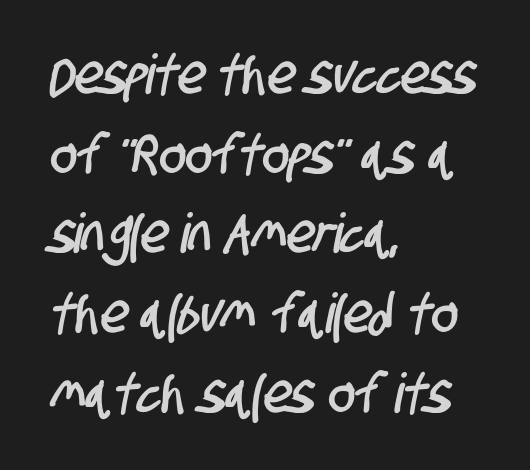
The image shows 55 px condensed sans-serif type; set left-aligned, normal line spacing (1.45x), normal letter spacing, not underlined; low stroke contrast and a large x-height.
